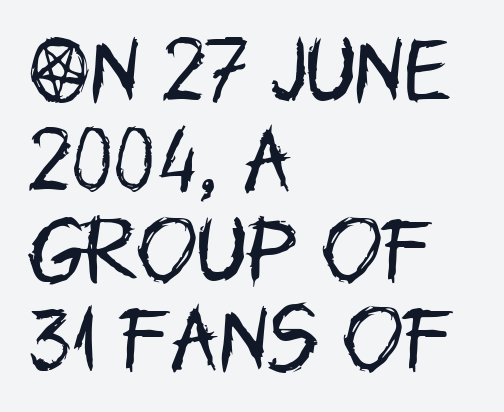
{"serif": "no", "italic": "no", "bold": "no", "weight": "regular", "width": "condensed", "stroke_contrast": "low", "x_height": "large", "monospaced": "no", "underline": "no", "align": "left", "line_spacing_ratio": 1.23, "letter_spacing": "normal", "letter_spacing_em": 0.0, "glyph_px": 73}
